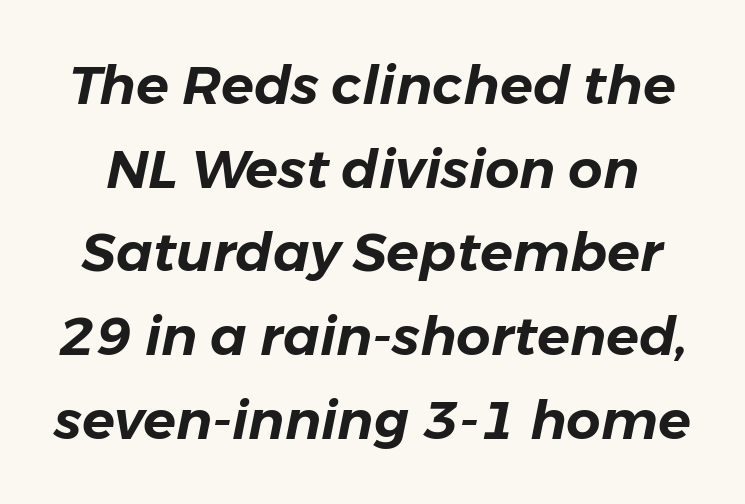
Varying glyph widths throughout — classic text-font behaviour. Characters are canted at an angle relative to the baseline's perpendicular. Normally led — the rows are evenly, conventionally spaced. Default kerning and tracking; the words read as compact shapes. A clean baseline with only descenders dipping below it.
